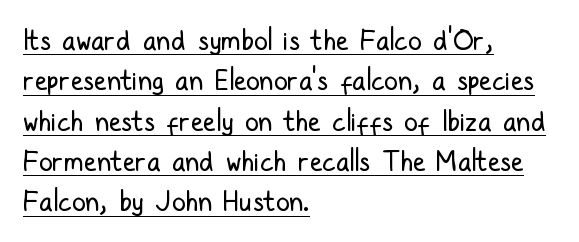
{"serif": "no", "italic": "no", "bold": "no", "weight": "regular", "width": "condensed", "stroke_contrast": "low", "x_height": "medium", "monospaced": "no", "underline": "yes", "align": "left", "line_spacing": "normal", "line_spacing_ratio": 1.44, "letter_spacing": "normal", "letter_spacing_em": 0.0, "glyph_px": 28}
